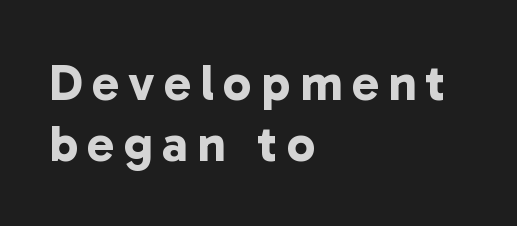
Is this a fixed-width face? No — the glyphs have proportional, varying widths. All the whitespace from short lines collects on the right. The gap between lines stays unmarked. Strong, thick strokes mark this as bold type. The designer went with a sans here, leaving each stem footless.
